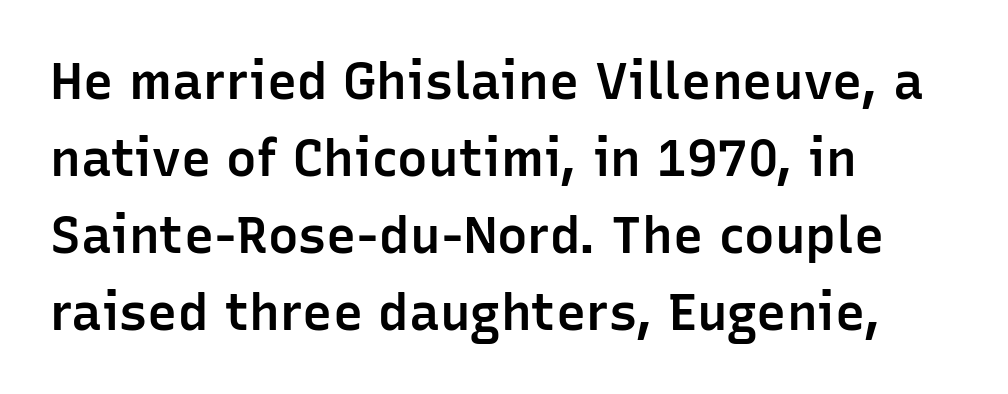
{"serif": "no", "italic": "no", "bold": "semi", "weight": "semibold", "width": "normal", "stroke_contrast": "low", "x_height": "medium", "monospaced": "no", "underline": "no", "align": "left", "line_spacing": "normal", "line_spacing_ratio": 1.51, "letter_spacing": "normal", "letter_spacing_em": 0.0, "glyph_px": 51}
